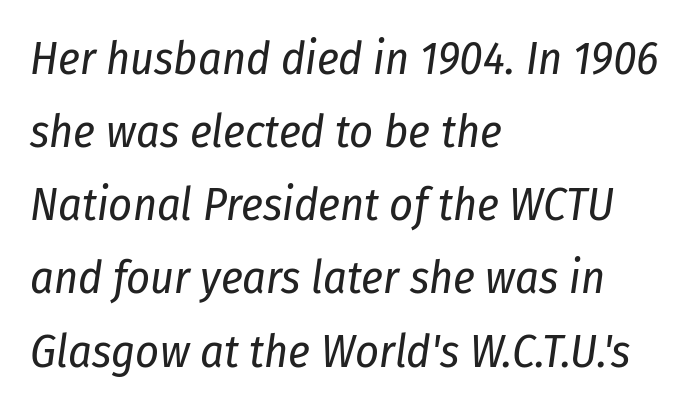
Varying glyph widths throughout — classic text-font behaviour. If you drew a ruler down the left edge, every line would touch it. There is no visible air inserted between adjacent glyphs. Summary of vertical rhythm: regular, with standard interline spacing.
